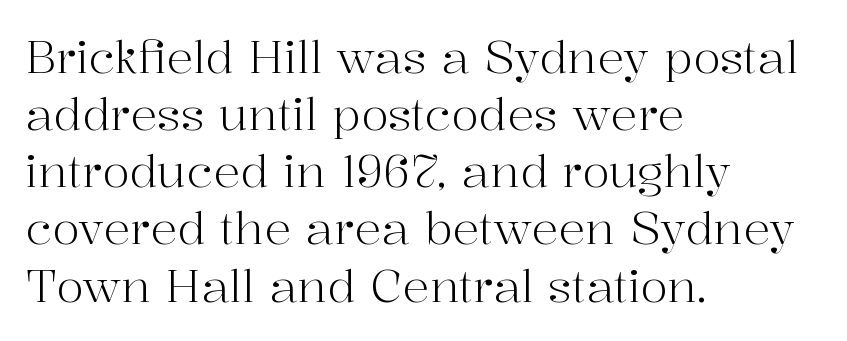
The image shows 45 px light serif type, upright; set left-aligned, normal line spacing (1.27x), normal letter spacing, not underlined; high stroke contrast and a medium x-height.
